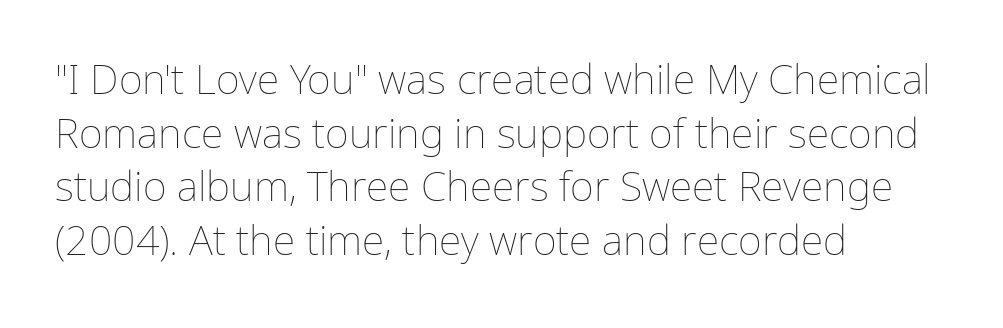
Q: Is the text bold? A: No.
Q: Is the text italic (slanted)? A: No, it is upright.
Q: Is the text underlined? A: No.
Q: How is the paragraph aligned? A: Left-aligned.
Q: Is the spacing between letters normal or unusually wide? A: Normal.
Q: Is the spacing between lines tight, normal or loose? A: Normal.
Q: Width (condensed, normal, or wide)? A: Normal.
Q: Stroke contrast? A: Low.
Q: x-height? A: Medium.
Q: Monospaced? A: No.
